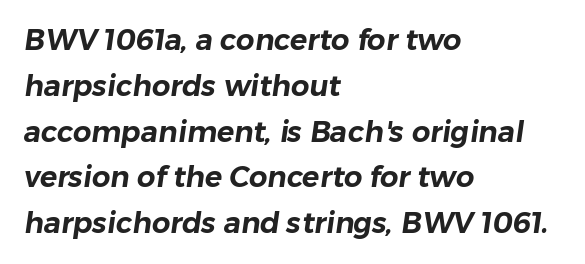
Q: Is the typeface a serif or a sans-serif typeface? A: Sans-serif.
Q: Is the text underlined? A: No.
Q: How is the paragraph aligned? A: Left-aligned.
Q: Is the spacing between letters normal or unusually wide? A: Normal.
Q: Is the spacing between lines tight, normal or loose? A: Normal.
Q: Width (condensed, normal, or wide)? A: Normal.
Q: Stroke contrast? A: Low.
Q: x-height? A: Medium.
Q: Monospaced? A: No.
